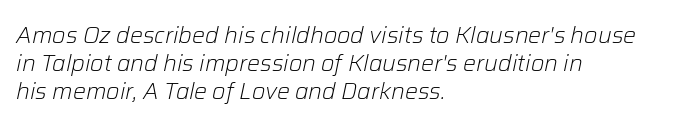
The image shows 23 px text type, italic (leaning right); set left-aligned, line spacing 1.21x, normal letter spacing, not underlined.
